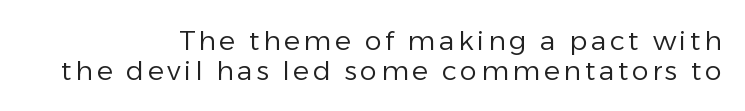
Q: Is the text bold? A: No.
Q: Is the text italic (slanted)? A: No, it is upright.
Q: Is the text underlined? A: No.
Q: How is the paragraph aligned? A: Right-aligned.
Q: Is the spacing between lines tight, normal or loose? A: Tight.
